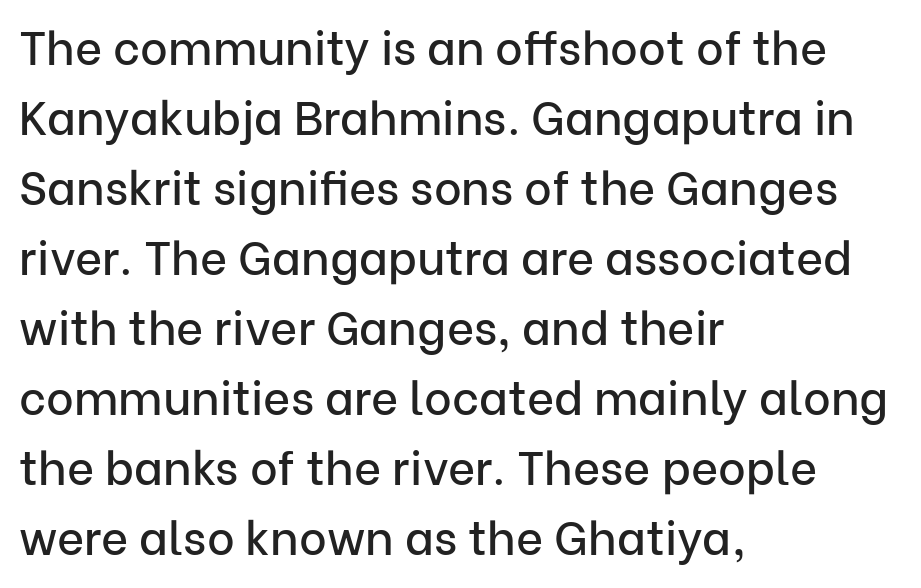
Q: Is the text italic (slanted)? A: No, it is upright.
Q: Is the typeface a serif or a sans-serif typeface? A: Sans-serif.
Q: Is the text underlined? A: No.
Q: How is the paragraph aligned? A: Left-aligned.
Q: Is the spacing between letters normal or unusually wide? A: Normal.
Q: Is the spacing between lines tight, normal or loose? A: Normal.
Q: Width (condensed, normal, or wide)? A: Normal.
Q: Stroke contrast? A: Low.
Q: x-height? A: Medium.
Q: Monospaced? A: No.
